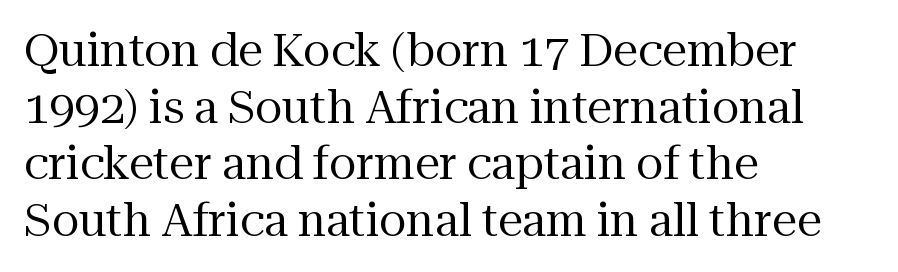
Q: Is the text bold? A: No.
Q: Is the text italic (slanted)? A: No, it is upright.
Q: Is the typeface a serif or a sans-serif typeface? A: Serif.
Q: Is the text underlined? A: No.
Q: How is the paragraph aligned? A: Left-aligned.
Q: Is the spacing between letters normal or unusually wide? A: Normal.
Q: Is the spacing between lines tight, normal or loose? A: Normal.
Q: Width (condensed, normal, or wide)? A: Normal.
Q: Stroke contrast? A: Medium.
Q: x-height? A: Medium.
Q: Monospaced? A: No.
